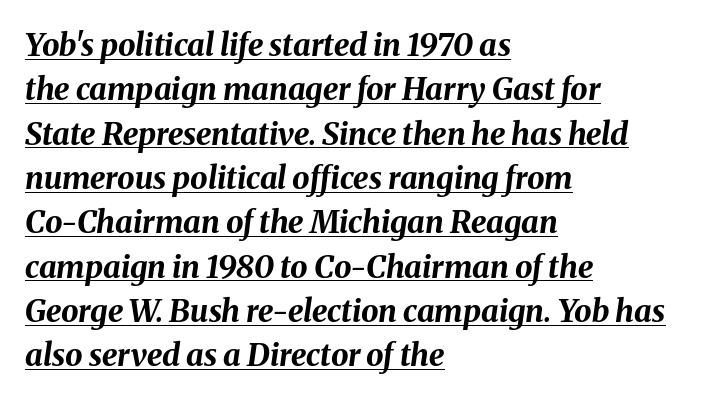
The image shows 31 px bold type, italic (leaning right); set left-aligned, normal line spacing (1.43x), normal letter spacing, underlined; medium stroke contrast and a medium x-height.
